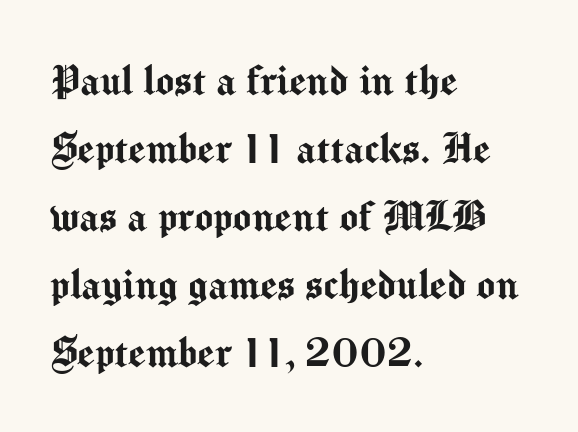
Classification — sans serif. Horizontal alignment here is leftward, the default for most running prose. Glance below the letters and you will spot only blank space. Designer's note — italics off, roman on.
